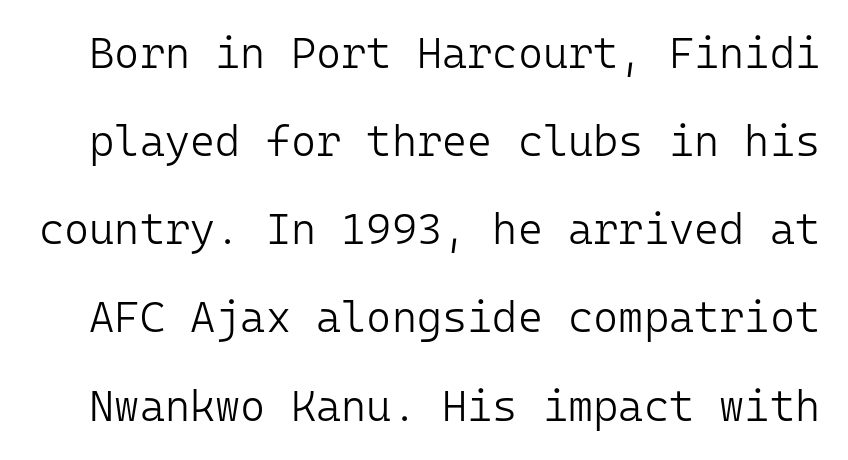
Q: Is the text bold? A: No.
Q: Is the text italic (slanted)? A: No, it is upright.
Q: Is the typeface a serif or a sans-serif typeface? A: Sans-serif.
Q: Is the text underlined? A: No.
Q: Is the spacing between letters normal or unusually wide? A: Normal.
Q: Is the spacing between lines tight, normal or loose? A: Loose.
Q: Width (condensed, normal, or wide)? A: Normal.
Q: Stroke contrast? A: Low.
Q: x-height? A: Medium.
Q: Monospaced? A: Yes.
